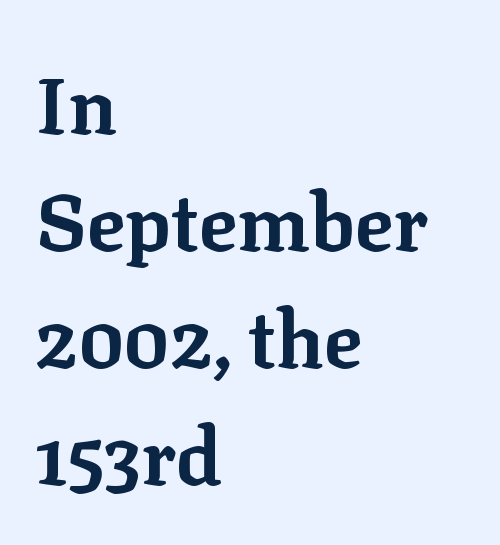
The words here are not underlined. I'd call this a serif setting — the letters wear small feet. Do the letters lean? They stand straight. Each line starts at the same left margin while the right side varies. The strokes are fattened all the way to bold. The tracking reads as untouched default to a designer's eye.
